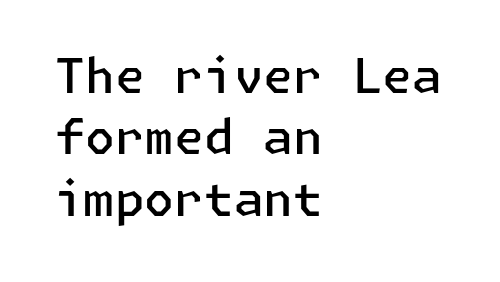
The image shows 48 px semibold sans-serif type, upright; set left-aligned, normal line spacing (1.28x), normal letter spacing, not underlined; low stroke contrast and a medium x-height.
